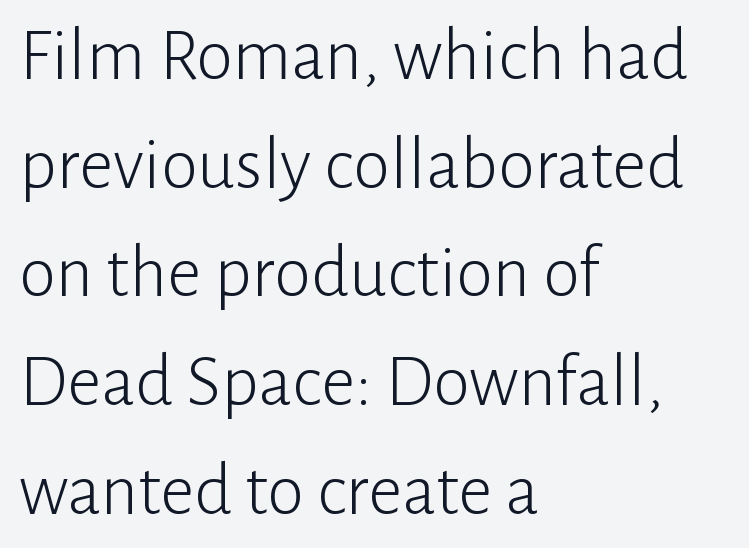
{"serif": "no", "italic": "no", "bold": "no", "weight": "light", "width": "normal", "stroke_contrast": "low", "x_height": "medium", "monospaced": "no", "underline": "no", "align": "left", "line_spacing": "normal", "line_spacing_ratio": 1.45, "letter_spacing": "normal", "letter_spacing_em": 0.0, "glyph_px": 75}
